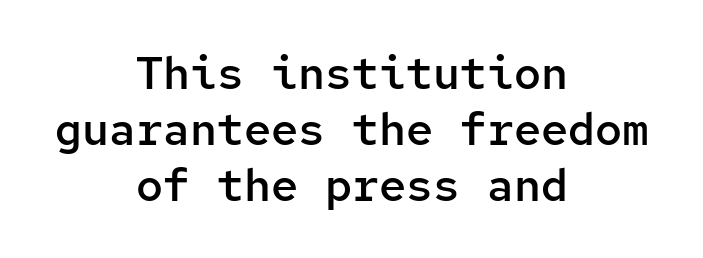
{"serif": "no", "italic": "no", "bold": "semi", "weight": "semibold", "width": "normal", "stroke_contrast": "low", "x_height": "medium", "monospaced": "yes", "underline": "no", "align": "center", "line_spacing_ratio": 1.24, "letter_spacing": "normal", "letter_spacing_em": 0.0, "glyph_px": 45}
